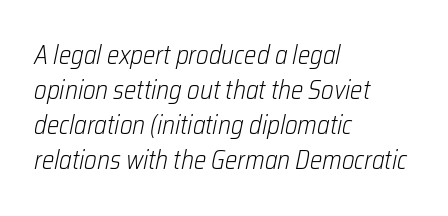
{"italic": "yes", "lean": "right", "slant_degrees": 12, "bold": "no", "underline": "no", "align": "left", "line_spacing": "normal", "line_spacing_ratio": 1.35, "letter_spacing": "normal", "letter_spacing_em": 0.0, "glyph_px": 26}
